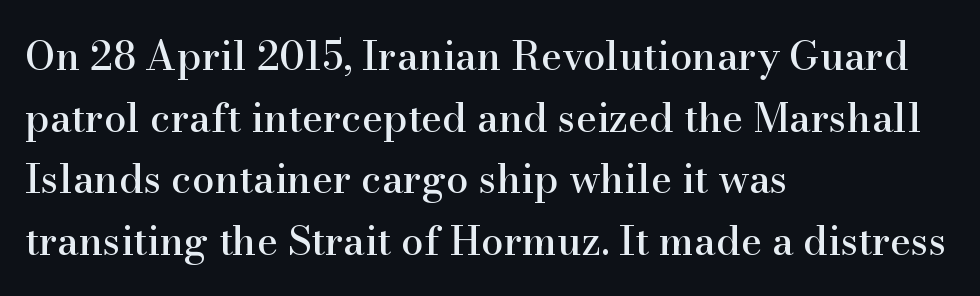
These lines are set flush left with a ragged right edge. These lines are rendered in a variable-pitch font. Unlike a clean sans, this face finishes its strokes with serifs. Leading matches the norm, producing a regular column. Between one letter and the next there's only the usual sliver of space. Posture: straight, roman, zero tilt.
